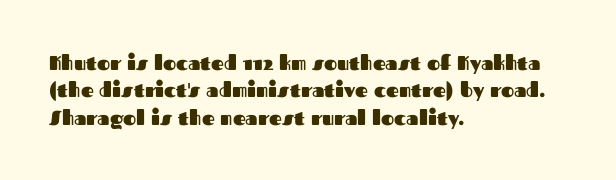
{"italic": "no", "bold": "yes", "underline": "no", "align": "left", "line_spacing": "normal", "line_spacing_ratio": 1.37, "letter_spacing": "normal", "letter_spacing_em": 0.0, "glyph_px": 20}
